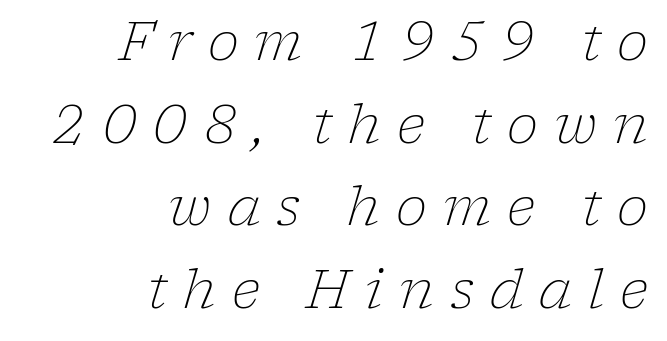
The image shows 53 px light serif type, italic (leaning right); set right-aligned, normal line spacing (1.56x), unusually wide letter spacing (+0.3 em), not underlined; low stroke contrast and a medium x-height.
